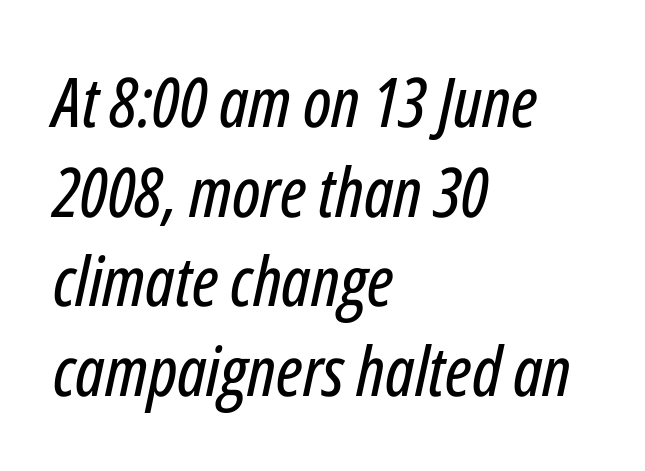
Q: Is the text italic (slanted)? A: Yes, it leans right by about 12 degrees.
Q: Is the text underlined? A: No.
Q: How is the paragraph aligned? A: Left-aligned.
Q: Is the spacing between letters normal or unusually wide? A: Normal.
Q: Is the spacing between lines tight, normal or loose? A: Normal.
Q: Width (condensed, normal, or wide)? A: Condensed.
Q: Stroke contrast? A: Low.
Q: x-height? A: Medium.
Q: Monospaced? A: No.
